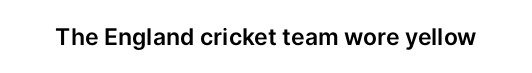
The image shows 23 px text type, upright; set normal letter spacing, not underlined.
